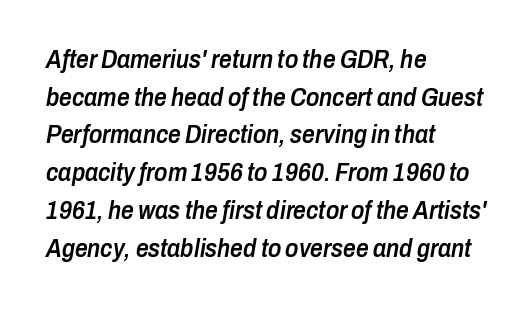
Q: Is the text bold? A: Semi-bold.
Q: Is the text italic (slanted)? A: Yes, it leans right by about 10 degrees.
Q: Is the text underlined? A: No.
Q: How is the paragraph aligned? A: Left-aligned.
Q: Is the spacing between letters normal or unusually wide? A: Normal.
Q: Is the spacing between lines tight, normal or loose? A: Normal.
